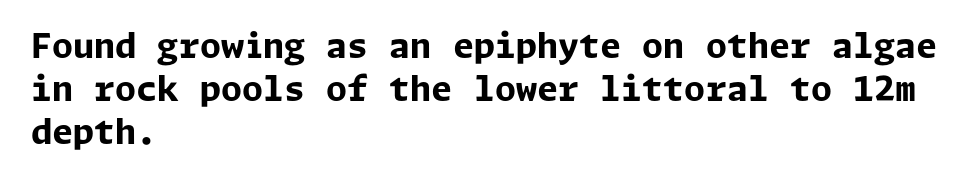
The characters display no serif detailing; their extremities are plain. The line texture is even and compact thanks to regular tracking. If you drew a line through each stem, it would be perfectly vertical. A typesetter would call this leading conventional body-copy spacing. The passage shown is not underscored anywhere. Alignment: flush left.
